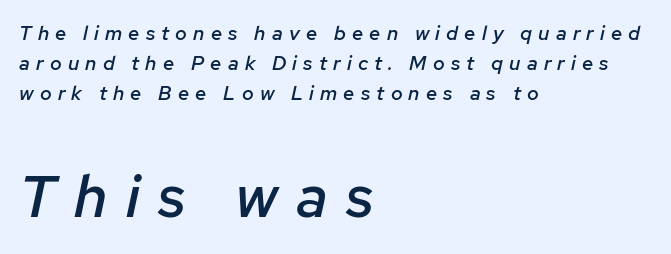
The image shows 59 px semibold type, italic (leaning right); set left-aligned, normal line spacing (1.49x), unusually wide letter spacing (+0.31 em), not underlined; the second (bottom) block is 2.95x larger; low stroke contrast and a medium x-height.
